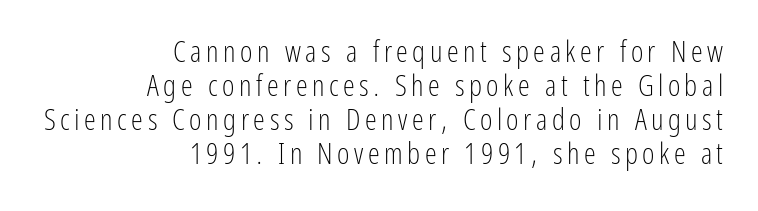
{"serif": "no", "italic": "no", "bold": "no", "weight": "light", "width": "condensed", "stroke_contrast": "low", "x_height": "medium", "monospaced": "no", "underline": "no", "align": "right", "line_spacing": "tight", "line_spacing_ratio": 1.13, "glyph_px": 30}
